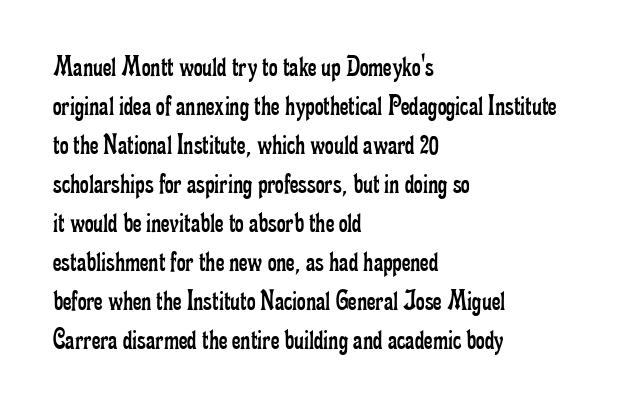
{"serif": "yes", "italic": "no", "bold": "no", "weight": "regular", "width": "condensed", "stroke_contrast": "low", "x_height": "small", "monospaced": "no", "underline": "no", "align": "left", "line_spacing": "normal", "line_spacing_ratio": 1.3, "letter_spacing": "normal", "letter_spacing_em": 0.0, "glyph_px": 30}
